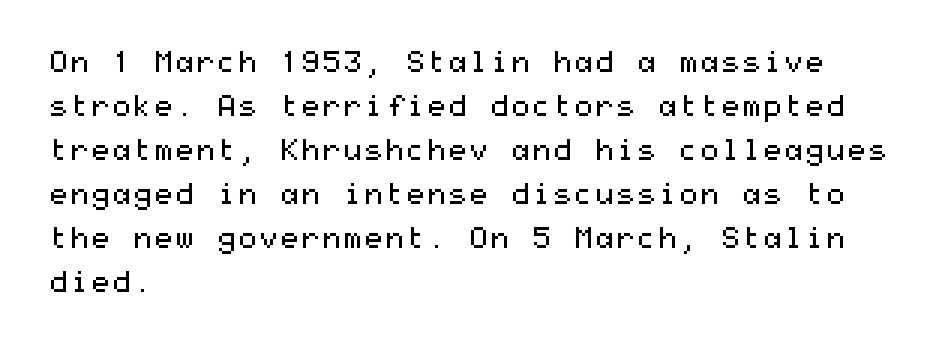
Q: Is the text bold? A: No.
Q: Is the text italic (slanted)? A: No, it is upright.
Q: Is the typeface a serif or a sans-serif typeface? A: Sans-serif.
Q: Is the text underlined? A: No.
Q: How is the paragraph aligned? A: Left-aligned.
Q: Is the spacing between letters normal or unusually wide? A: Normal.
Q: Is the spacing between lines tight, normal or loose? A: Normal.
Q: Width (condensed, normal, or wide)? A: Wide.
Q: Stroke contrast? A: Medium.
Q: x-height? A: Medium.
